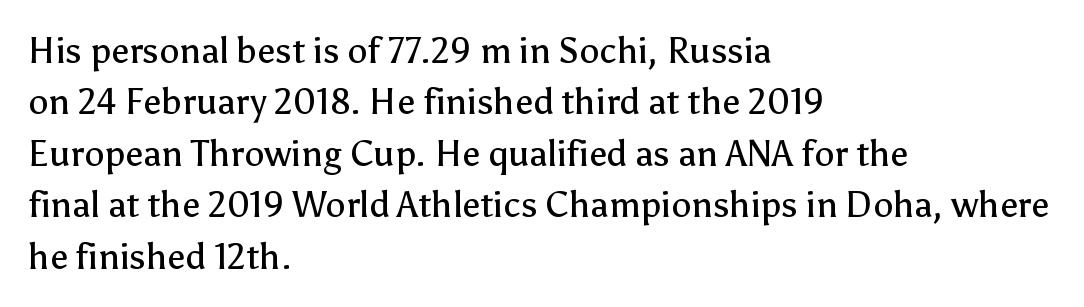
{"serif": "no", "italic": "no", "bold": "no", "weight": "regular", "width": "normal", "stroke_contrast": "low", "x_height": "medium", "monospaced": "no", "underline": "no", "align": "left", "line_spacing": "normal", "line_spacing_ratio": 1.43, "letter_spacing": "normal", "letter_spacing_em": 0.0, "glyph_px": 36}
